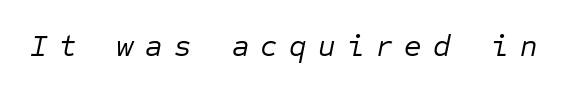
{"italic": "yes", "lean": "right", "slant_degrees": 12, "bold": "no", "weight": "regular", "width": "normal", "stroke_contrast": "low", "x_height": "medium", "monospaced": "yes", "underline": "no", "letter_spacing": "wide", "letter_spacing_em": 0.38, "glyph_px": 30}
